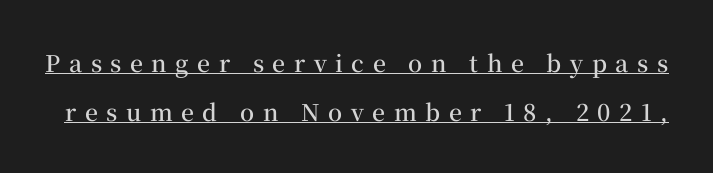
{"italic": "no", "bold": "semi", "underline": "yes", "line_spacing": "loose", "line_spacing_ratio": 2.12, "letter_spacing": "wide", "letter_spacing_em": 0.37, "glyph_px": 23}
